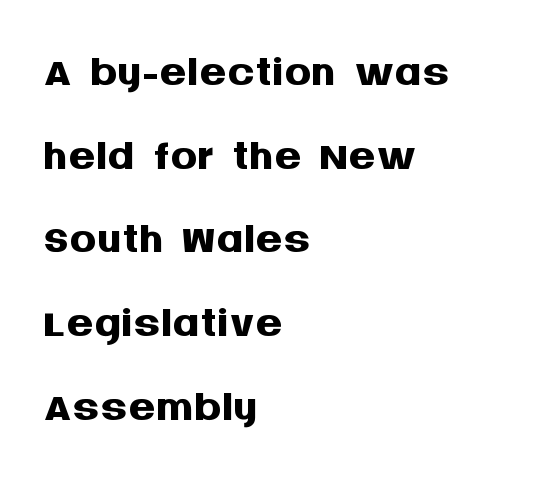
The image shows 67 px semibold sans-serif type, upright; set left-aligned, normal line spacing (1.25x), normal letter spacing, not underlined; medium stroke contrast and a large x-height.
